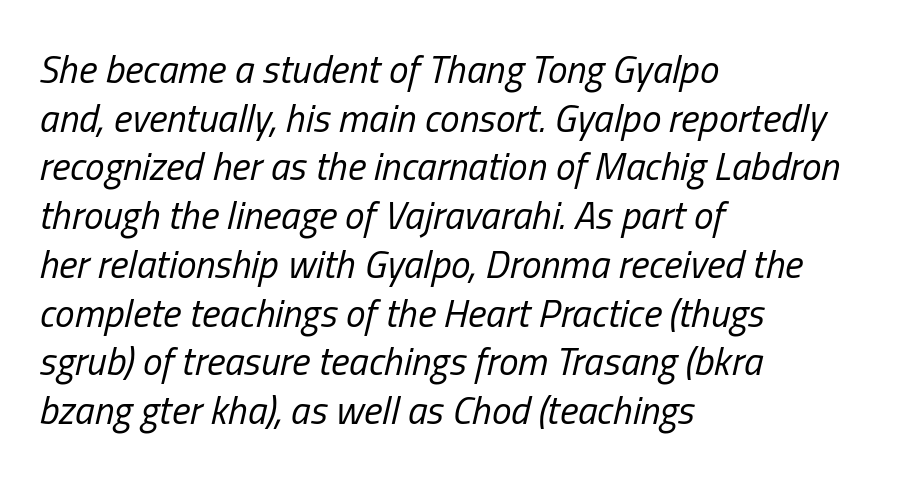
The letters sit at their default tracking, neither squeezed nor spread. Summary of weight: not heavy and not bold. The axis of the letterforms is tilted away from vertical. Alignment: flush left. The space beneath each line is pristine and unruled. The letters advance in unequal steps, a hallmark of proportional type.
